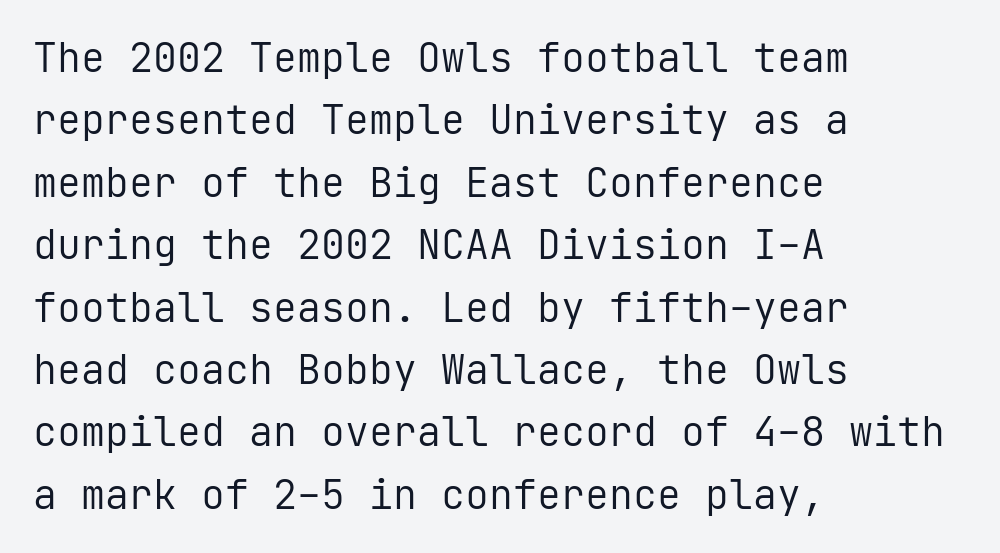
The image shows 40 px regular-weight sans-serif type, upright, monospaced; set left-aligned, normal line spacing (1.56x), normal letter spacing, not underlined; low stroke contrast and a medium x-height.
